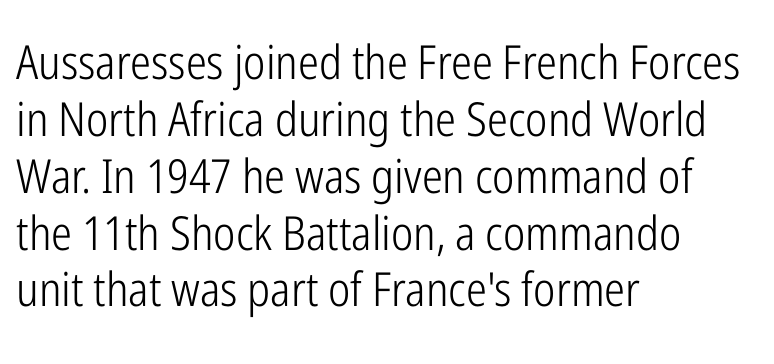
Q: Is the text bold? A: No.
Q: Is the text italic (slanted)? A: No, it is upright.
Q: Is the typeface a serif or a sans-serif typeface? A: Sans-serif.
Q: Is the text underlined? A: No.
Q: How is the paragraph aligned? A: Left-aligned.
Q: Is the spacing between letters normal or unusually wide? A: Normal.
Q: Width (condensed, normal, or wide)? A: Condensed.
Q: Stroke contrast? A: Low.
Q: x-height? A: Medium.
Q: Monospaced? A: No.
